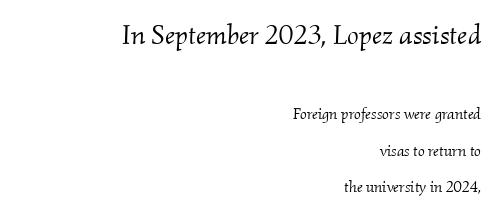
{"serif": "yes", "italic": "yes", "lean": "right", "slant_degrees": 2, "bold": "no", "weight": "light", "width": "normal", "stroke_contrast": "medium", "x_height": "small", "monospaced": "no", "underline": "no", "align": "right", "line_spacing": "loose", "line_spacing_ratio": 2.28, "letter_spacing": "normal", "letter_spacing_em": 0.0, "larger_block": "first", "size_ratio": 1.75, "glyph_px": 28}
